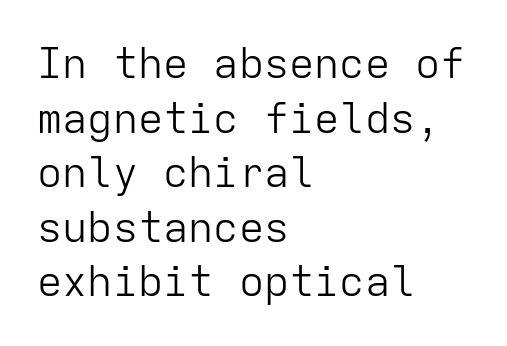
The image shows 42 px light sans-serif type, upright, monospaced; set left-aligned, normal line spacing (1.3x), normal letter spacing, not underlined; low stroke contrast and a medium x-height.
